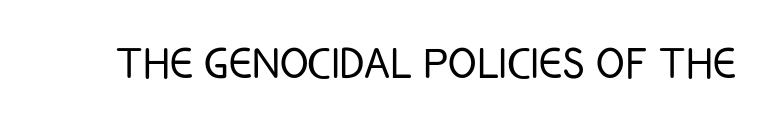
The image shows 53 px light, condensed sans-serif type, upright; set normal letter spacing, not underlined; low stroke contrast and a large x-height.
